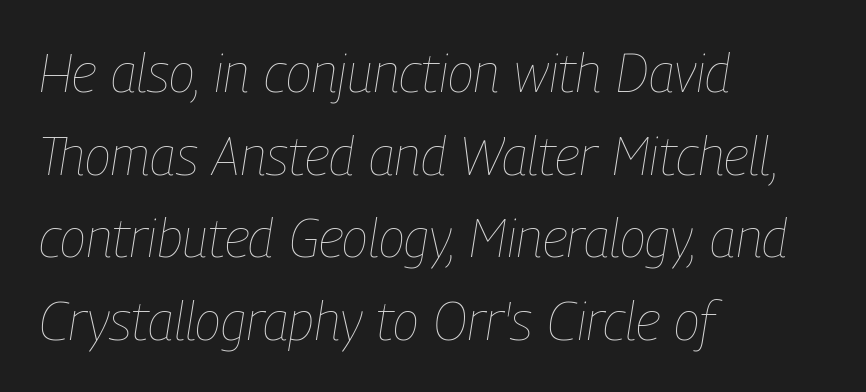
The image shows 54 px thin, condensed type, italic (leaning right); set left-aligned, normal line spacing (1.53x), normal letter spacing, not underlined; low stroke contrast and a medium x-height.
